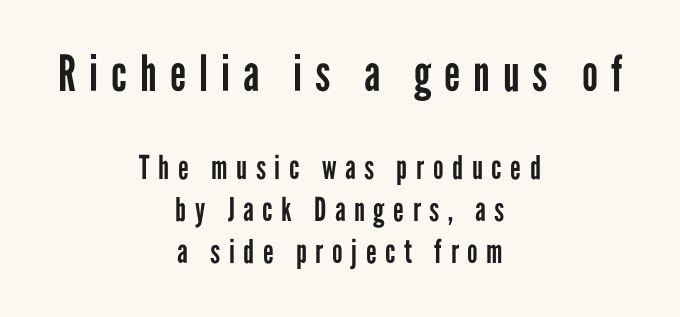
Italic? Not at all — the glyphs are vertical. Underline: absent. Of the two passages, the one on top uses the larger point size. The leading is moderate, giving the passage an even texture. Weight: not bold — regular or lighter. How are the letters spaced? Widely, with obvious added tracking.
